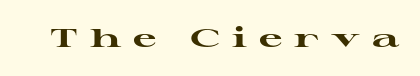
The image shows 26 px bold type, upright; set unusually wide letter spacing (+0.47 em), not underlined.
